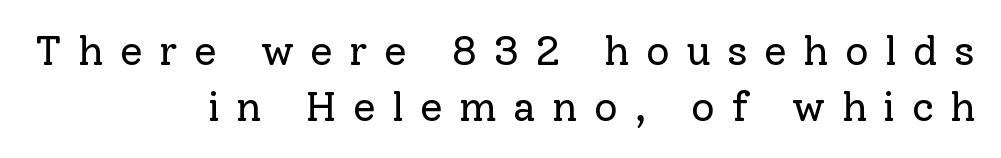
The image shows 41 px regular-weight serif type, upright; set right-aligned, normal line spacing (1.36x), unusually wide letter spacing (+0.4 em), not underlined; low stroke contrast and a medium x-height.
